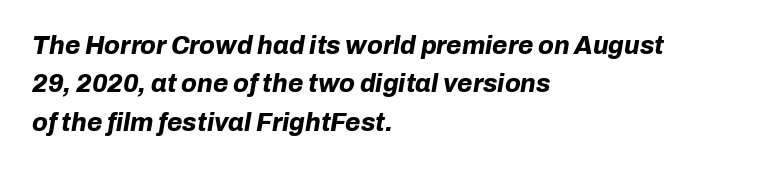
On the weight axis this lands at bold, roughly 700. Quick note: italic. Whoever set this chose a conventional vertical rhythm. The space directly below the letters is spotless.
